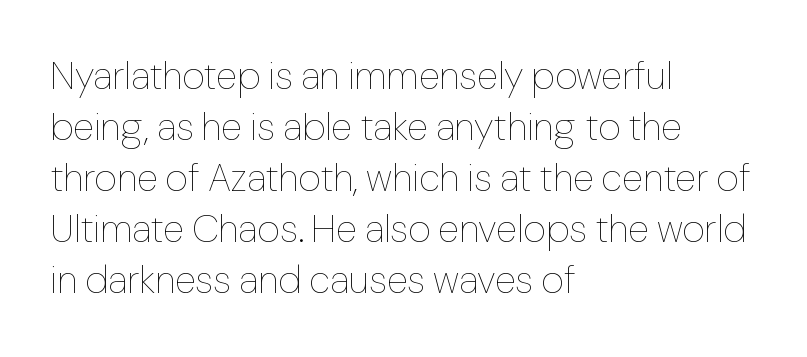
Q: Is the text bold? A: No.
Q: Is the text italic (slanted)? A: No, it is upright.
Q: Is the text underlined? A: No.
Q: How is the paragraph aligned? A: Left-aligned.
Q: Is the spacing between letters normal or unusually wide? A: Normal.
Q: Is the spacing between lines tight, normal or loose? A: Normal.
Q: Width (condensed, normal, or wide)? A: Normal.
Q: Stroke contrast? A: Low.
Q: x-height? A: Medium.
Q: Monospaced? A: No.
